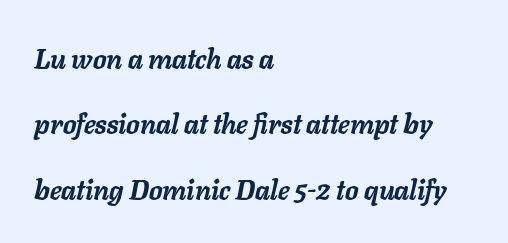
{"italic": "yes", "lean": "right", "slant_degrees": 11, "bold": "yes", "underline": "no", "align": "left", "line_spacing": "loose", "line_spacing_ratio": 2.42, "letter_spacing": "normal", "letter_spacing_em": 0.0, "glyph_px": 27}
